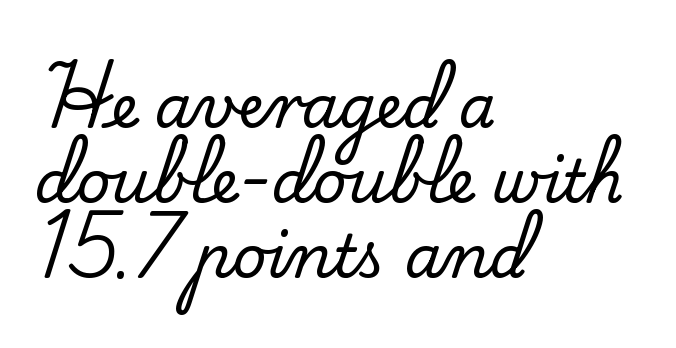
Q: Is the text italic (slanted)? A: Yes.
Q: Is the typeface a serif or a sans-serif typeface? A: Serif.
Q: Is the text underlined? A: No.
Q: How is the paragraph aligned? A: Left-aligned.
Q: Is the spacing between letters normal or unusually wide? A: Normal.
Q: Is the spacing between lines tight, normal or loose? A: Normal.
Q: Width (condensed, normal, or wide)? A: Normal.
Q: Stroke contrast? A: Low.
Q: x-height? A: Small.
Q: Monospaced? A: No.
